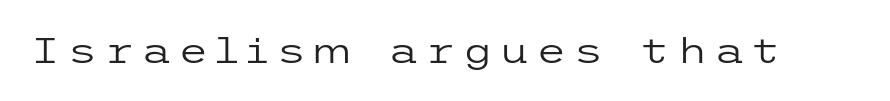
The image shows 35 px regular-weight, wide sans-serif type, upright; set not underlined; low stroke contrast and a medium x-height.
